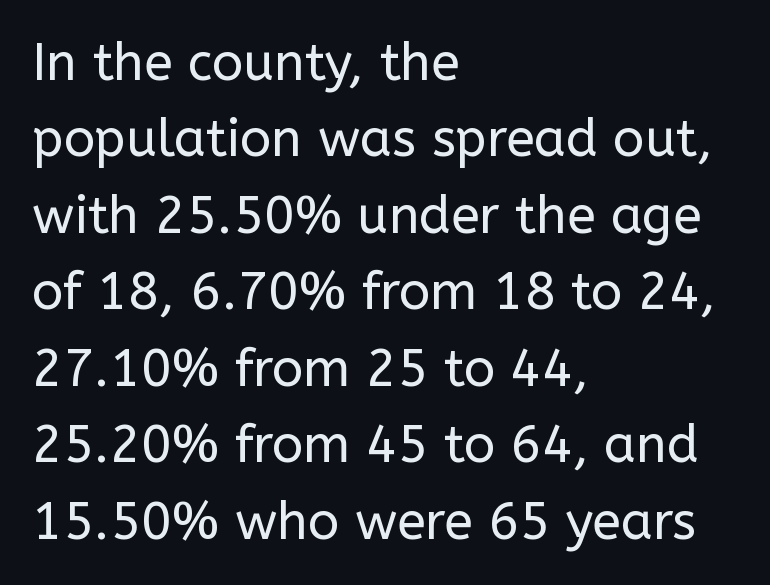
The image shows 52 px regular-weight sans-serif type, upright; set left-aligned, normal line spacing (1.47x), normal letter spacing, not underlined; low stroke contrast and a medium x-height.
